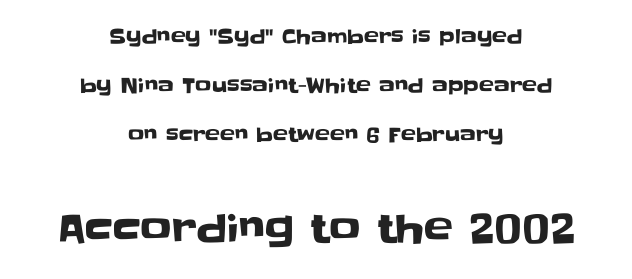
{"serif": "no", "italic": "no", "width": "normal", "stroke_contrast": "low", "x_height": "large", "monospaced": "no", "underline": "no", "align": "center", "line_spacing": "loose", "line_spacing_ratio": 2.46, "letter_spacing": "normal", "letter_spacing_em": 0.0, "larger_block": "second", "size_ratio": 1.95, "glyph_px": 39}
